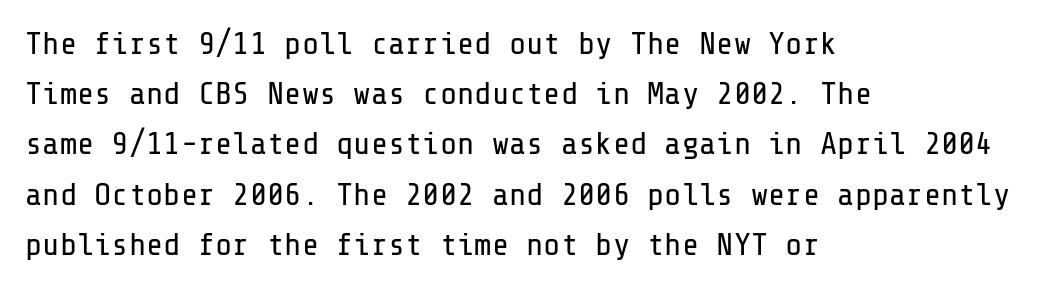
{"serif": "no", "italic": "no", "bold": "no", "weight": "regular", "width": "normal", "stroke_contrast": "low", "x_height": "medium", "underline": "no", "align": "left", "line_spacing": "normal", "line_spacing_ratio": 1.57, "letter_spacing": "normal", "letter_spacing_em": 0.0, "glyph_px": 32}
